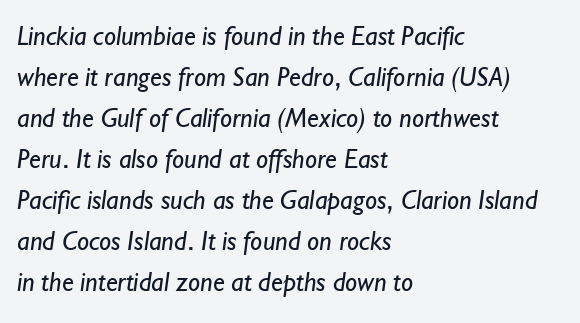
Q: Is the text bold? A: No.
Q: Is the text underlined? A: No.
Q: How is the paragraph aligned? A: Left-aligned.
Q: Is the spacing between letters normal or unusually wide? A: Normal.
Q: Is the spacing between lines tight, normal or loose? A: Normal.
